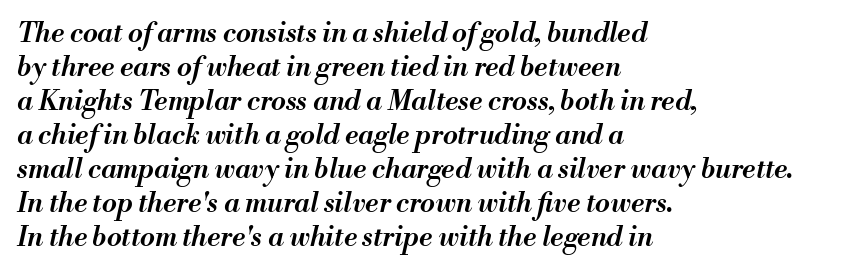
{"italic": "yes", "lean": "right", "slant_degrees": 13, "bold": "semi", "underline": "no", "align": "left", "line_spacing": "normal", "line_spacing_ratio": 1.26, "letter_spacing": "normal", "letter_spacing_em": 0.0, "glyph_px": 27}
